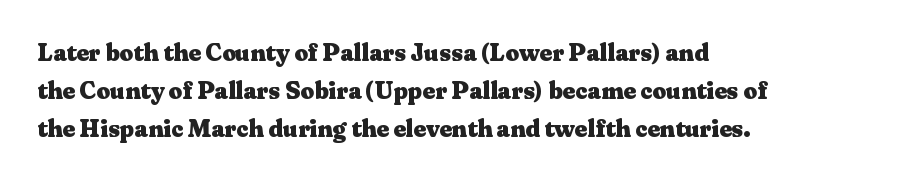
Any mark beneath the type? The region is blank. The letters stand upright; this is a roman face. The type is set solid horizontally, with unmodified tracking. Which margin do the lines hug? The left one — the right edge is uneven. The rendering uses a bold face; every stroke is thick and dark.
